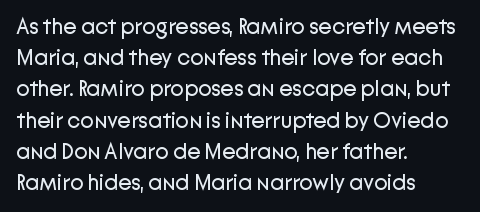
Every row of glyphs begins at an identical x-position on the left. The typesetting does not lean heavy: it is not bold. One glance says typical: line gaps are just what's usual. Underlining? Definitely not there.
